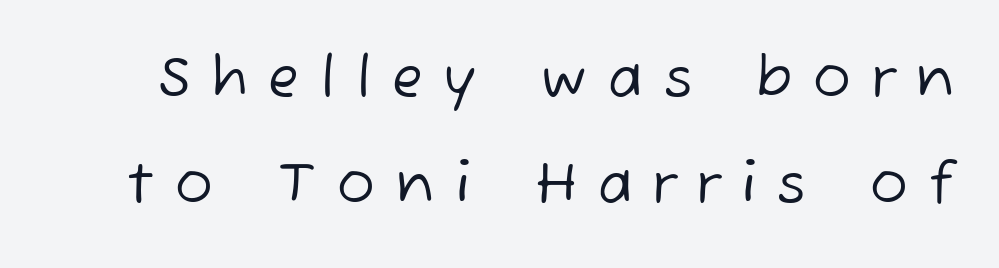
Q: Is the text bold? A: No.
Q: Is the typeface a serif or a sans-serif typeface? A: Sans-serif.
Q: Is the text underlined? A: No.
Q: Is the spacing between letters normal or unusually wide? A: Unusually wide.
Q: Is the spacing between lines tight, normal or loose? A: Loose.
Q: Width (condensed, normal, or wide)? A: Normal.
Q: Stroke contrast? A: Low.
Q: x-height? A: Medium.
Q: Monospaced? A: No.
